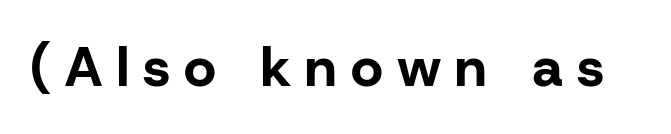
The image shows 55 px bold sans-serif type, upright; set unusually wide letter spacing (+0.26 em), not underlined; low stroke contrast and a medium x-height.
